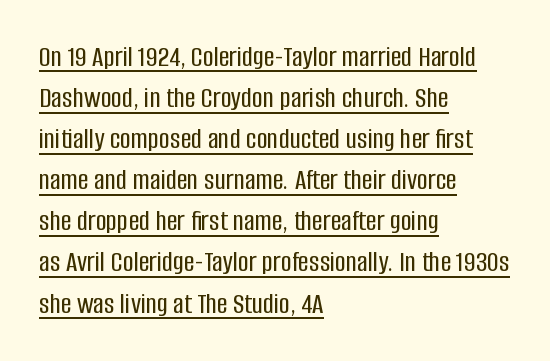
Students, note that the glyphs here touch the page at normal intervals. This sample carries an underscore along the baseline area. Typographically, this falls in the sans-serif category. Successive baselines arrive at the customary interval. Where is the straight margin? On the left.
